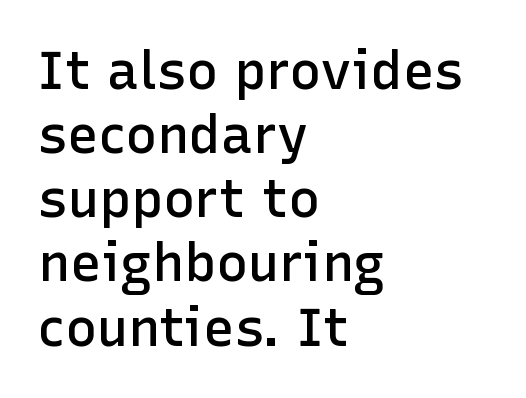
Q: Is the text bold? A: Semi-bold.
Q: Is the text italic (slanted)? A: No, it is upright.
Q: Is the typeface a serif or a sans-serif typeface? A: Sans-serif.
Q: Is the text underlined? A: No.
Q: How is the paragraph aligned? A: Left-aligned.
Q: Is the spacing between letters normal or unusually wide? A: Normal.
Q: Width (condensed, normal, or wide)? A: Normal.
Q: Stroke contrast? A: Low.
Q: x-height? A: Medium.
Q: Monospaced? A: No.
